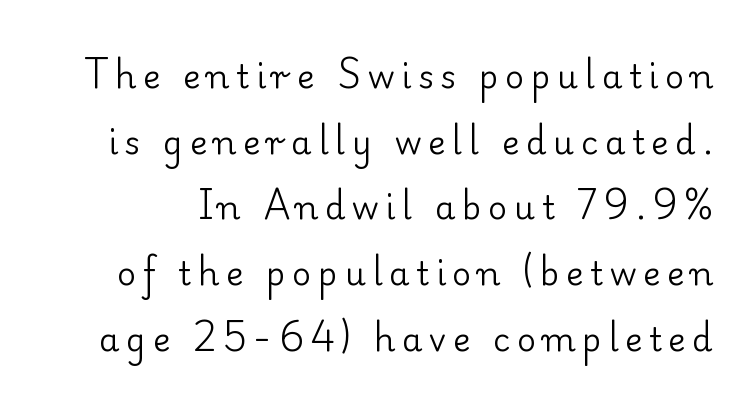
Q: Is the text bold? A: No.
Q: Is the text italic (slanted)? A: No, it is upright.
Q: Is the typeface a serif or a sans-serif typeface? A: Serif.
Q: Is the text underlined? A: No.
Q: Is the spacing between letters normal or unusually wide? A: Unusually wide.
Q: Is the spacing between lines tight, normal or loose? A: Loose.
Q: Width (condensed, normal, or wide)? A: Normal.
Q: Stroke contrast? A: Low.
Q: x-height? A: Small.
Q: Monospaced? A: No.
